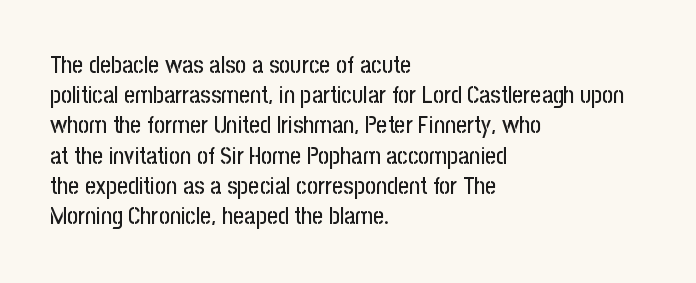
{"italic": "no", "underline": "no", "align": "left", "line_spacing": "normal", "line_spacing_ratio": 1.26, "letter_spacing": "normal", "letter_spacing_em": 0.0, "glyph_px": 24}
